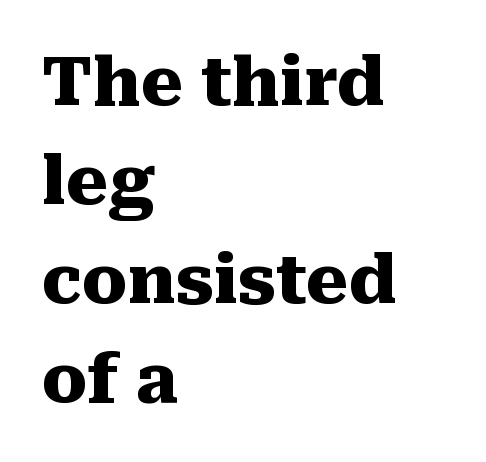
The image shows 67 px heavy serif type, upright; set left-aligned, normal line spacing (1.48x), normal letter spacing, not underlined; medium stroke contrast and a medium x-height.
